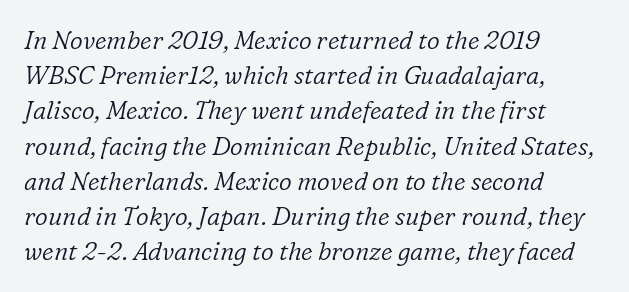
Q: Is the text bold? A: No.
Q: Is the text italic (slanted)? A: Yes, it leans right by about 16 degrees.
Q: Is the text underlined? A: No.
Q: How is the paragraph aligned? A: Left-aligned.
Q: Is the spacing between letters normal or unusually wide? A: Normal.
Q: Is the spacing between lines tight, normal or loose? A: Normal.
